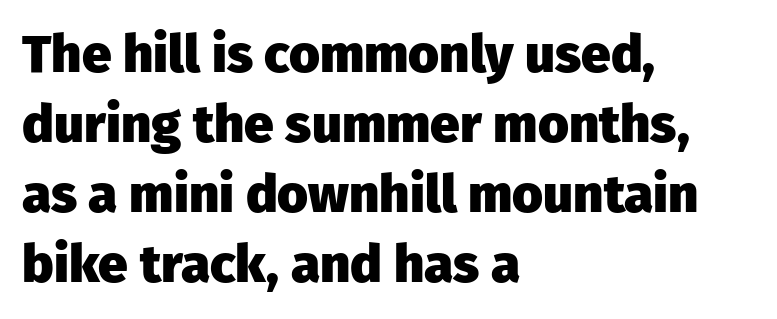
Heft: maximum for text — a bold. Do the letters lean? They stand straight. Descender tails drop into unmarked territory. A typesetter would call this proportional, since set widths differ per character.
